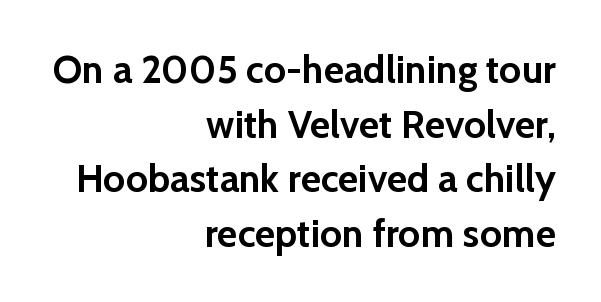
Q: Is the text bold? A: Yes.
Q: Is the text italic (slanted)? A: No, it is upright.
Q: Is the typeface a serif or a sans-serif typeface? A: Sans-serif.
Q: Is the text underlined? A: No.
Q: How is the paragraph aligned? A: Right-aligned.
Q: Is the spacing between letters normal or unusually wide? A: Normal.
Q: Is the spacing between lines tight, normal or loose? A: Normal.
Q: Width (condensed, normal, or wide)? A: Normal.
Q: Stroke contrast? A: Low.
Q: x-height? A: Medium.
Q: Monospaced? A: No.
